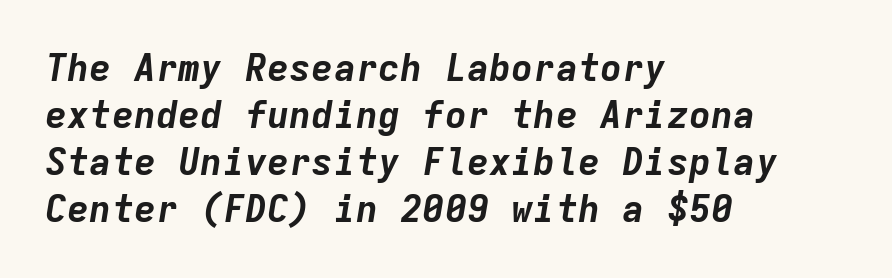
Q: Is the text bold? A: Yes.
Q: Is the text italic (slanted)? A: Yes, it leans right by about 9 degrees.
Q: Is the text underlined? A: No.
Q: How is the paragraph aligned? A: Left-aligned.
Q: Is the spacing between letters normal or unusually wide? A: Normal.
Q: Is the spacing between lines tight, normal or loose? A: Normal.
Q: Width (condensed, normal, or wide)? A: Normal.
Q: Stroke contrast? A: Low.
Q: x-height? A: Medium.
Q: Monospaced? A: Yes.
